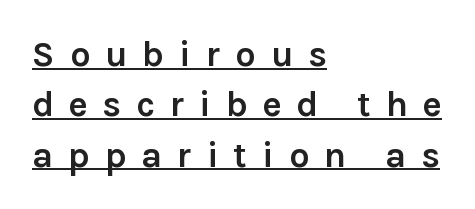
Q: Is the text bold? A: Yes.
Q: Is the text italic (slanted)? A: No, it is upright.
Q: Is the typeface a serif or a sans-serif typeface? A: Sans-serif.
Q: Is the text underlined? A: Yes.
Q: How is the paragraph aligned? A: Left-aligned.
Q: Is the spacing between letters normal or unusually wide? A: Unusually wide.
Q: Is the spacing between lines tight, normal or loose? A: Normal.
Q: Width (condensed, normal, or wide)? A: Normal.
Q: x-height? A: Medium.
Q: Monospaced? A: No.
